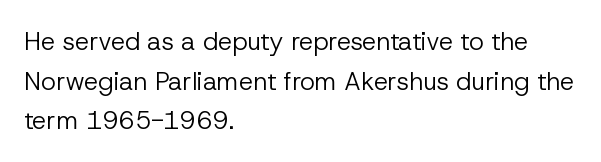
The image shows 25 px text type, upright; set left-aligned, normal line spacing (1.59x), normal letter spacing, not underlined.
